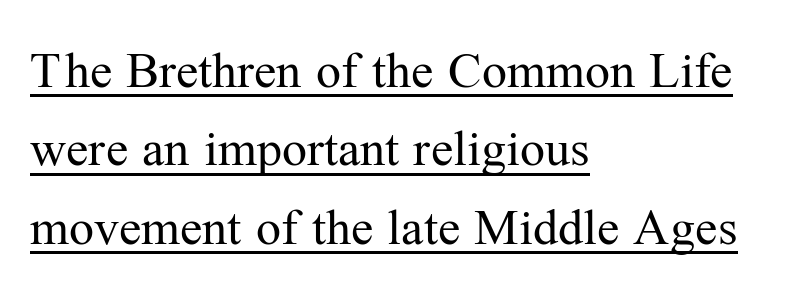
Q: Is the text bold? A: No.
Q: Is the text italic (slanted)? A: No, it is upright.
Q: Is the typeface a serif or a sans-serif typeface? A: Serif.
Q: Is the text underlined? A: Yes.
Q: How is the paragraph aligned? A: Left-aligned.
Q: Is the spacing between letters normal or unusually wide? A: Normal.
Q: Is the spacing between lines tight, normal or loose? A: Normal.
Q: Width (condensed, normal, or wide)? A: Normal.
Q: Stroke contrast? A: Medium.
Q: x-height? A: Medium.
Q: Monospaced? A: No.
